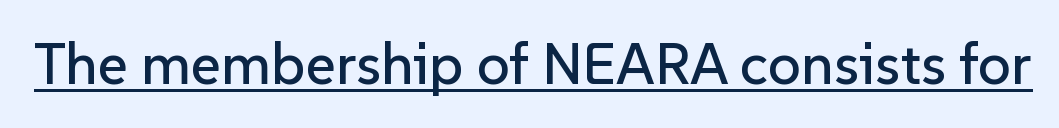
Tracking value appears to be zero — textbook default spacing. This rendering features underlined lettering. No feet cap the strokes, marking this as sans-serif type. This is roman type, the default non-slanted kind. These lines are rendered in a variable-pitch font.
